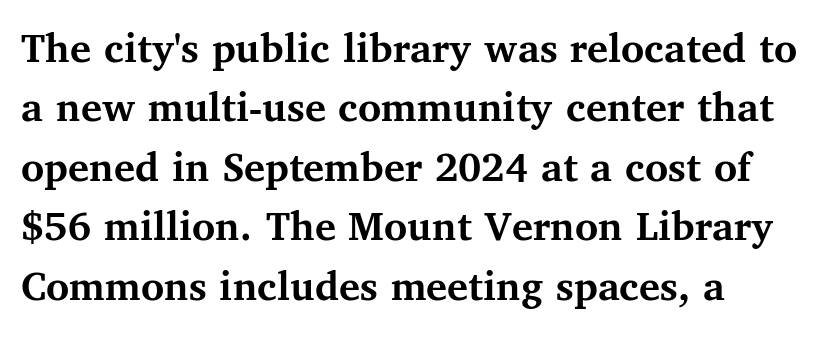
The image shows 44 px semibold serif type, upright; set normal line spacing (1.35x), normal letter spacing, not underlined; medium stroke contrast and a medium x-height.
